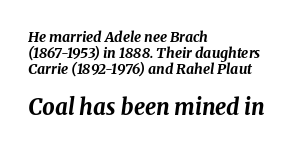
Visually, the bottom section dominates because its glyphs are scaled up. In terms of letterspacing, this is plain default setting. Type without underlining. On the weight axis this lands at bold, roughly 700. You could barely slide anything between these rows.
